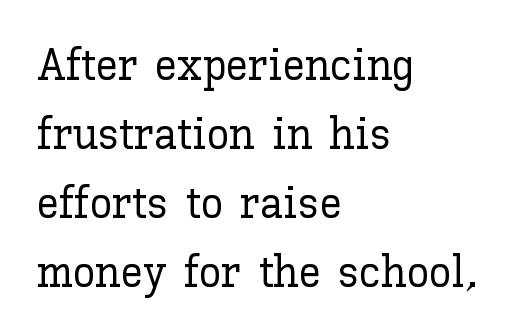
The letters sit at their default tracking, neither squeezed nor spread. These lines are rendered in a variable-pitch font. Casual observation: everything's shoved over to the left. The strip under each line holds only bare page. Quick note: not italic, upright. Evenly set lines give the paragraph a standard silhouette.
